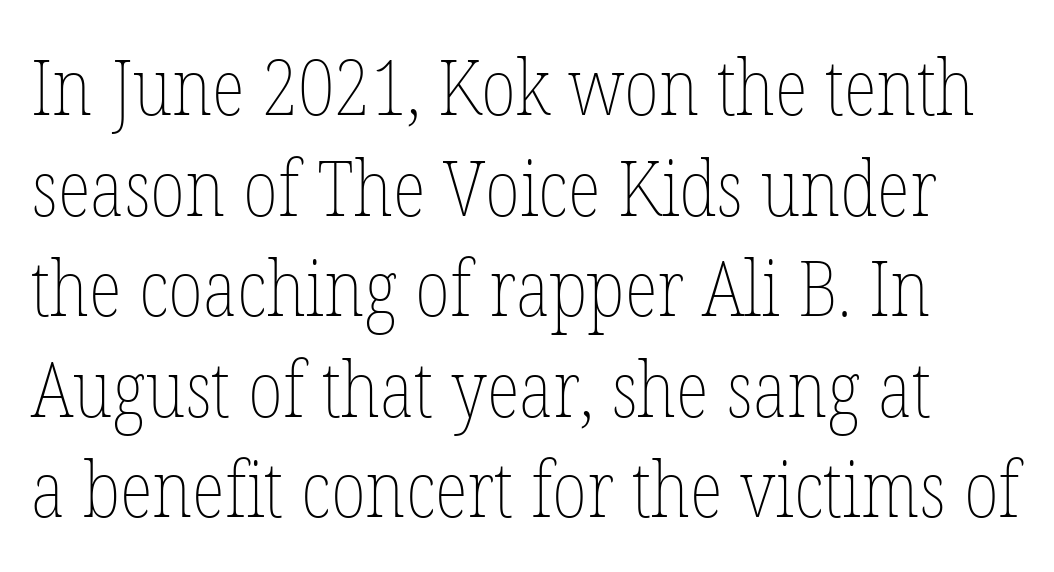
Q: Is the text bold? A: No.
Q: Is the text italic (slanted)? A: No, it is upright.
Q: Is the text underlined? A: No.
Q: Is the spacing between letters normal or unusually wide? A: Normal.
Q: Is the spacing between lines tight, normal or loose? A: Normal.
Q: Width (condensed, normal, or wide)? A: Condensed.
Q: Stroke contrast? A: Low.
Q: x-height? A: Medium.
Q: Monospaced? A: No.
